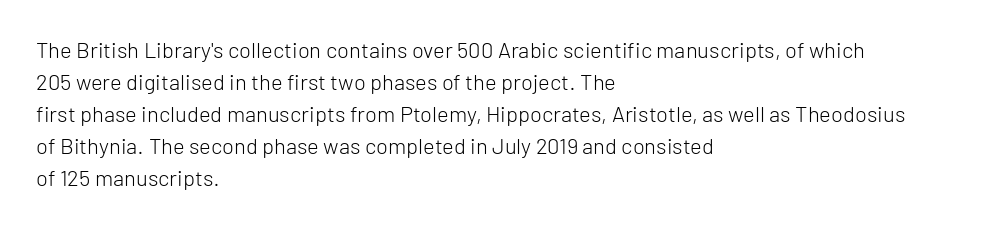
{"italic": "no", "bold": "no", "underline": "no", "align": "left", "line_spacing": "normal", "line_spacing_ratio": 1.46, "letter_spacing": "normal", "letter_spacing_em": 0.0, "glyph_px": 22}
